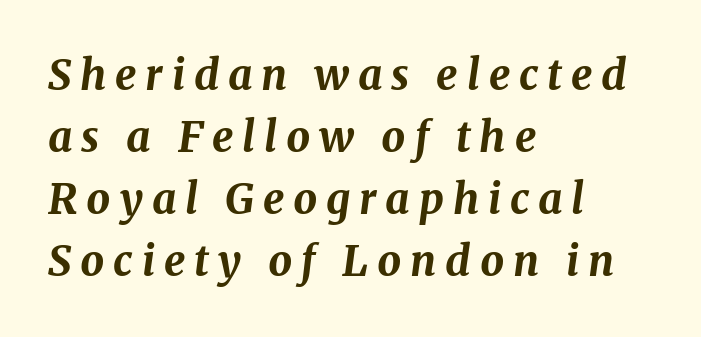
Varying glyph widths throughout — classic text-font behaviour. Plain, unruled lines of type. Observe the wide spacing: letters keep a clear distance from each other. The whole block is typeset with a tilt. Does the leading feel generous? No, just average.
